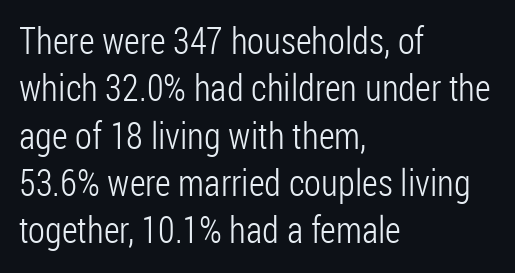
The image shows 37 px light, condensed sans-serif type, upright; set left-aligned, normal line spacing (1.28x), normal letter spacing, not underlined; low stroke contrast and a medium x-height.
